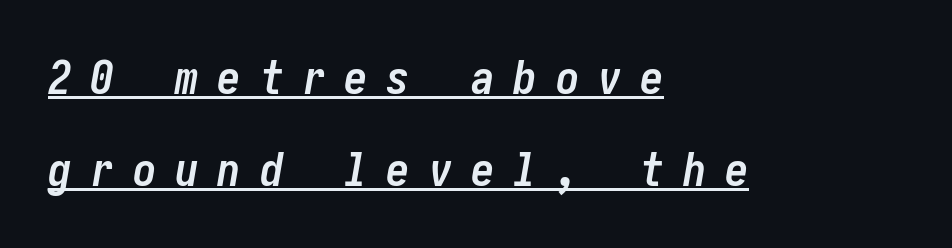
{"italic": "yes", "lean": "right", "slant_degrees": 10, "bold": "yes", "weight": "semibold", "width": "condensed", "stroke_contrast": "low", "x_height": "medium", "underline": "yes", "align": "left", "line_spacing": "loose", "line_spacing_ratio": 1.96, "letter_spacing": "wide", "letter_spacing_em": 0.4, "glyph_px": 47}
